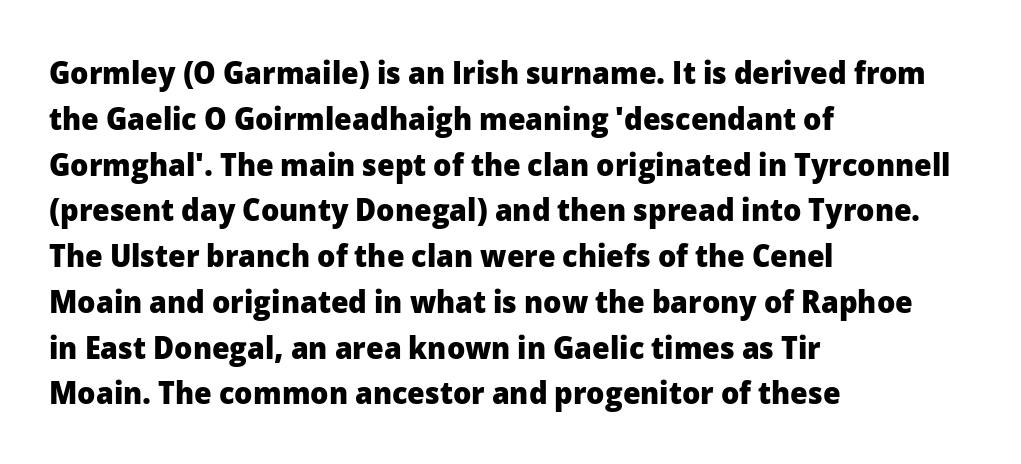
Q: Is the text bold? A: Yes.
Q: Is the text italic (slanted)? A: No, it is upright.
Q: Is the typeface a serif or a sans-serif typeface? A: Sans-serif.
Q: Is the text underlined? A: No.
Q: How is the paragraph aligned? A: Left-aligned.
Q: Is the spacing between letters normal or unusually wide? A: Normal.
Q: Is the spacing between lines tight, normal or loose? A: Normal.
Q: Width (condensed, normal, or wide)? A: Normal.
Q: Stroke contrast? A: Low.
Q: x-height? A: Medium.
Q: Monospaced? A: No.
